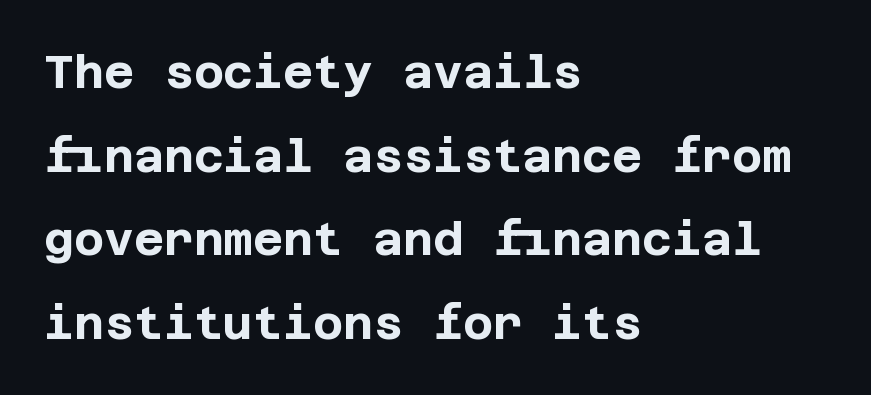
Typographic density is high because the face is bold. Letters rest on an invisible, unmarked baseline. Which margin do the lines hug? The left one — the right edge is uneven. The face used here is rendered with its standard letterfit. It's the straight-up-and-down kind of type.
